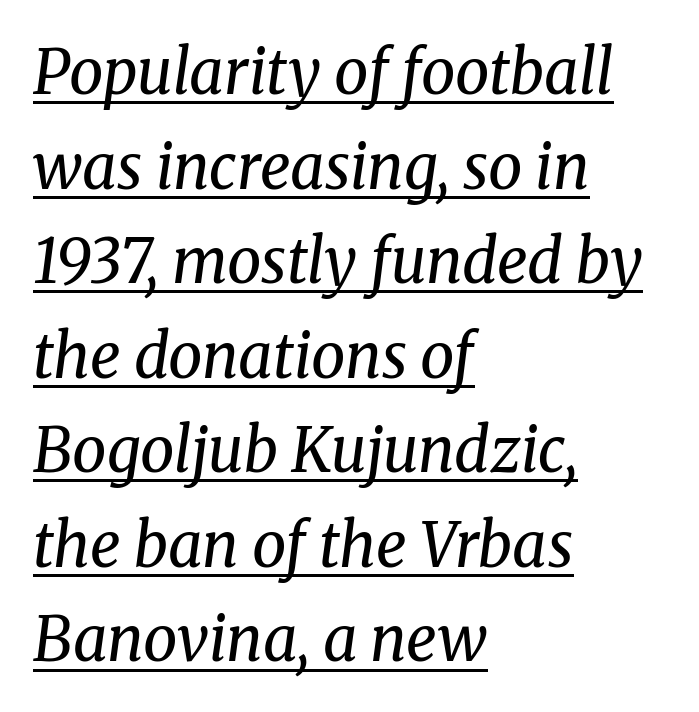
The image shows 61 px regular-weight serif type, italic (leaning right); set left-aligned, normal line spacing (1.55x), normal letter spacing, underlined; medium stroke contrast and a medium x-height.
